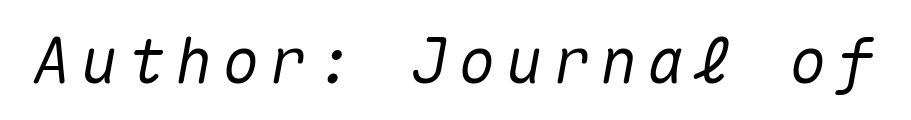
The image shows 63 px text type, italic (leaning right), monospaced; set not underlined; medium stroke contrast and a medium x-height.
